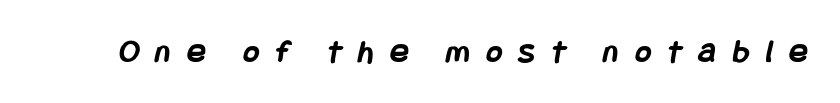
The image shows 34 px semibold, condensed sans-serif type; set unusually wide letter spacing (+0.49 em), not underlined; low stroke contrast and a large x-height.
